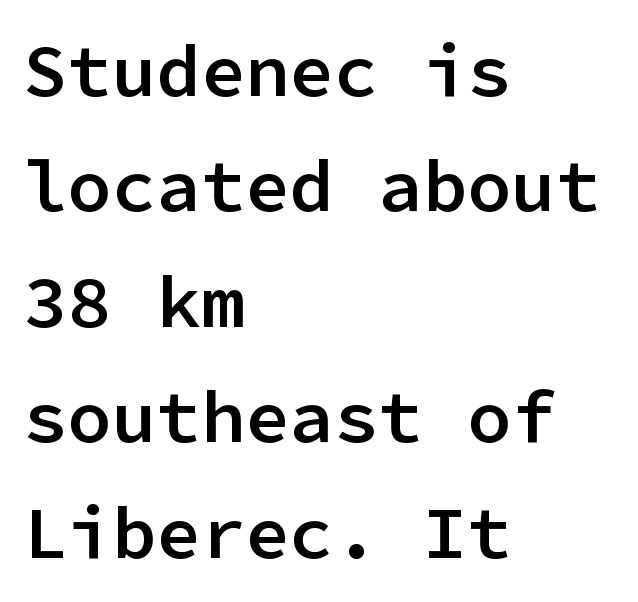
{"serif": "no", "italic": "no", "bold": "semi", "weight": "semibold", "width": "normal", "stroke_contrast": "low", "x_height": "medium", "monospaced": "yes", "underline": "no", "align": "left", "line_spacing": "normal", "line_spacing_ratio": 1.56, "letter_spacing": "normal", "letter_spacing_em": 0.0, "glyph_px": 74}
